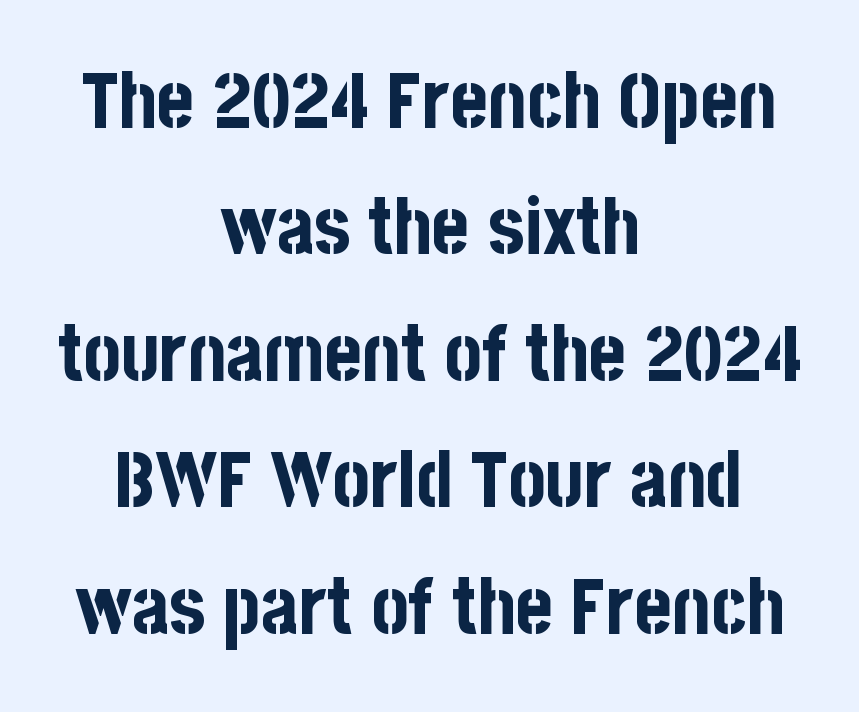
Q: Is the text bold? A: Yes.
Q: Is the text italic (slanted)? A: No, it is upright.
Q: Is the typeface a serif or a sans-serif typeface? A: Sans-serif.
Q: Is the text underlined? A: No.
Q: How is the paragraph aligned? A: Centered.
Q: Is the spacing between letters normal or unusually wide? A: Normal.
Q: Is the spacing between lines tight, normal or loose? A: Normal.
Q: Width (condensed, normal, or wide)? A: Condensed.
Q: Stroke contrast? A: Low.
Q: x-height? A: Large.
Q: Monospaced? A: No.
